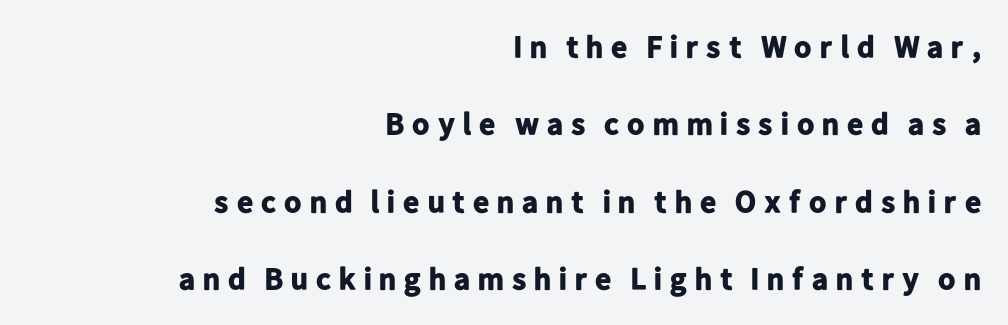
{"serif": "no", "italic": "no", "bold": "yes", "weight": "bold", "width": "normal", "stroke_contrast": "low", "x_height": "medium", "monospaced": "no", "underline": "no", "align": "right", "line_spacing": "loose", "line_spacing_ratio": 2.5, "glyph_px": 31}
